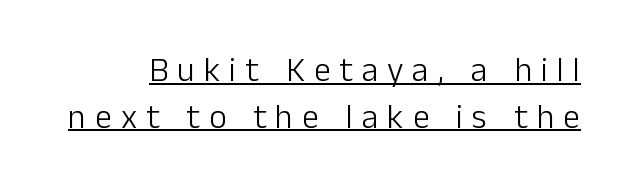
Q: Is the text bold? A: No.
Q: Is the text italic (slanted)? A: No, it is upright.
Q: Is the typeface a serif or a sans-serif typeface? A: Sans-serif.
Q: Is the text underlined? A: Yes.
Q: Is the spacing between letters normal or unusually wide? A: Unusually wide.
Q: Is the spacing between lines tight, normal or loose? A: Normal.
Q: Width (condensed, normal, or wide)? A: Normal.
Q: Stroke contrast? A: Low.
Q: x-height? A: Medium.
Q: Monospaced? A: No.
